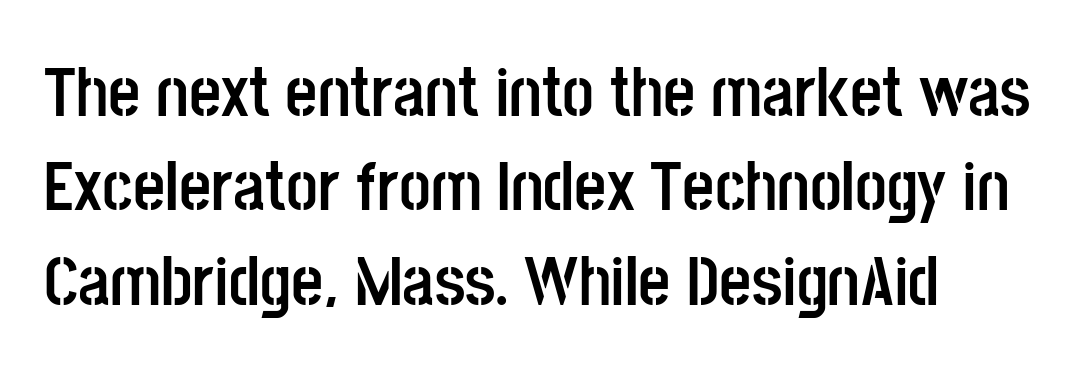
Q: Is the text bold? A: Yes.
Q: Is the text italic (slanted)? A: No, it is upright.
Q: Is the typeface a serif or a sans-serif typeface? A: Sans-serif.
Q: Is the text underlined? A: No.
Q: How is the paragraph aligned? A: Left-aligned.
Q: Is the spacing between letters normal or unusually wide? A: Normal.
Q: Is the spacing between lines tight, normal or loose? A: Normal.
Q: Width (condensed, normal, or wide)? A: Condensed.
Q: Stroke contrast? A: Low.
Q: x-height? A: Large.
Q: Monospaced? A: No.
